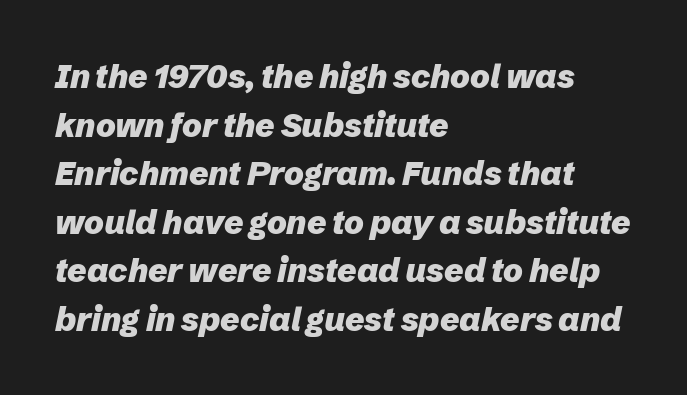
Q: Is the text bold? A: Yes.
Q: Is the text italic (slanted)? A: Yes, it leans right by about 12 degrees.
Q: Is the text underlined? A: No.
Q: How is the paragraph aligned? A: Left-aligned.
Q: Is the spacing between letters normal or unusually wide? A: Normal.
Q: Is the spacing between lines tight, normal or loose? A: Normal.
Q: Width (condensed, normal, or wide)? A: Normal.
Q: Stroke contrast? A: Low.
Q: x-height? A: Medium.
Q: Monospaced? A: No.
